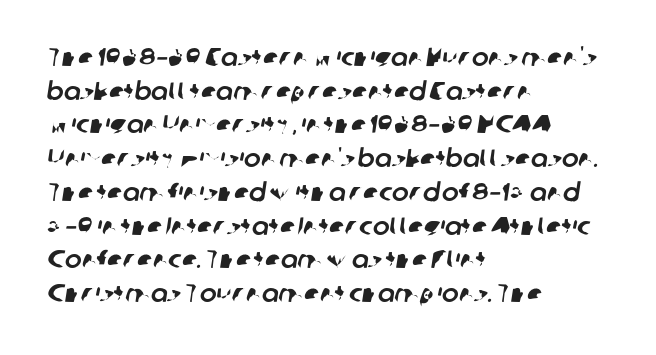
{"underline": "no", "align": "left", "line_spacing": "normal", "line_spacing_ratio": 1.35, "letter_spacing": "normal", "letter_spacing_em": 0.0, "glyph_px": 25}
